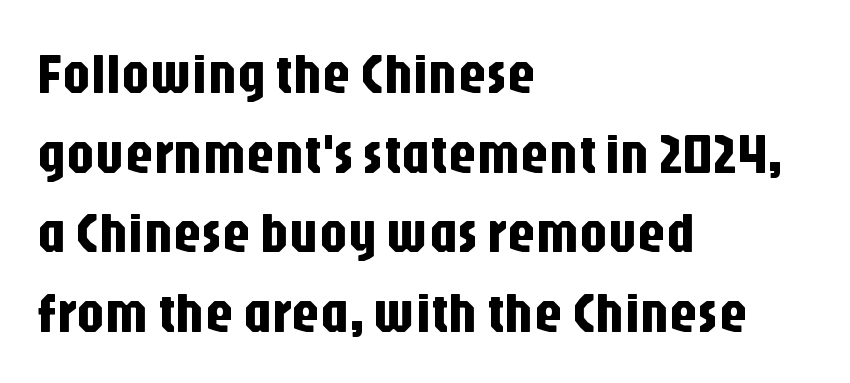
The lines in this sample share a left origin and differ only in where they stop. This rendering features lettering with no underline. The rendering uses natural spacing where letterforms have individual widths. The type sits square on the baseline with zero lean. One glance says typical: line gaps are just what's usual. Tracking here is standard; glyphs follow each other at the usual distance.
